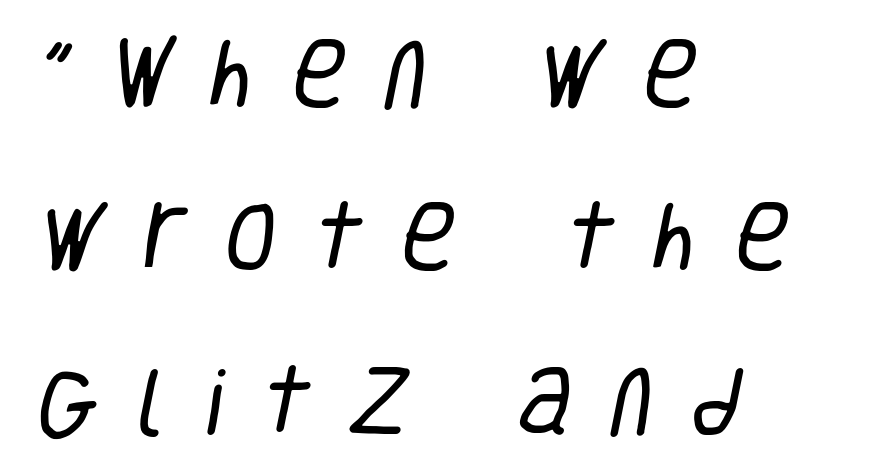
{"serif": "no", "bold": "no", "weight": "regular", "width": "condensed", "stroke_contrast": "low", "x_height": "large", "monospaced": "no", "underline": "no", "align": "left", "line_spacing": "loose", "line_spacing_ratio": 2.15, "letter_spacing": "wide", "letter_spacing_em": 0.49, "glyph_px": 76}
